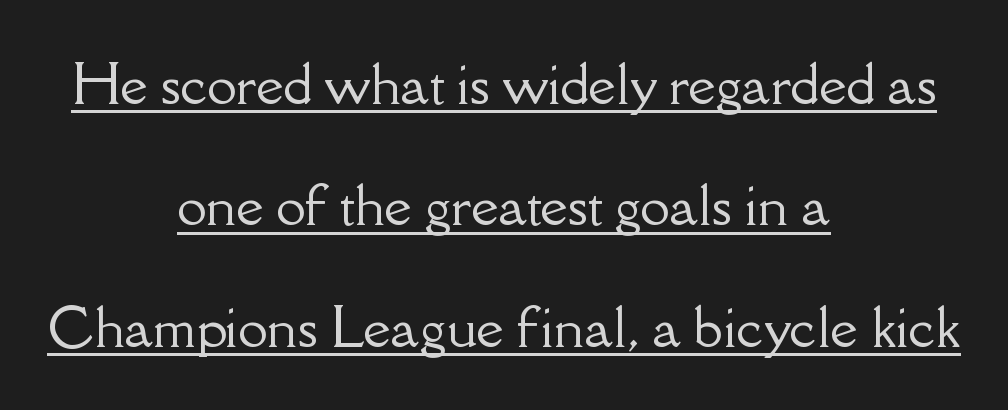
Q: Is the text italic (slanted)? A: No, it is upright.
Q: Is the typeface a serif or a sans-serif typeface? A: Serif.
Q: Is the text underlined? A: Yes.
Q: How is the paragraph aligned? A: Centered.
Q: Is the spacing between letters normal or unusually wide? A: Normal.
Q: Is the spacing between lines tight, normal or loose? A: Loose.
Q: Width (condensed, normal, or wide)? A: Normal.
Q: Stroke contrast? A: Low.
Q: x-height? A: Small.
Q: Monospaced? A: No.
